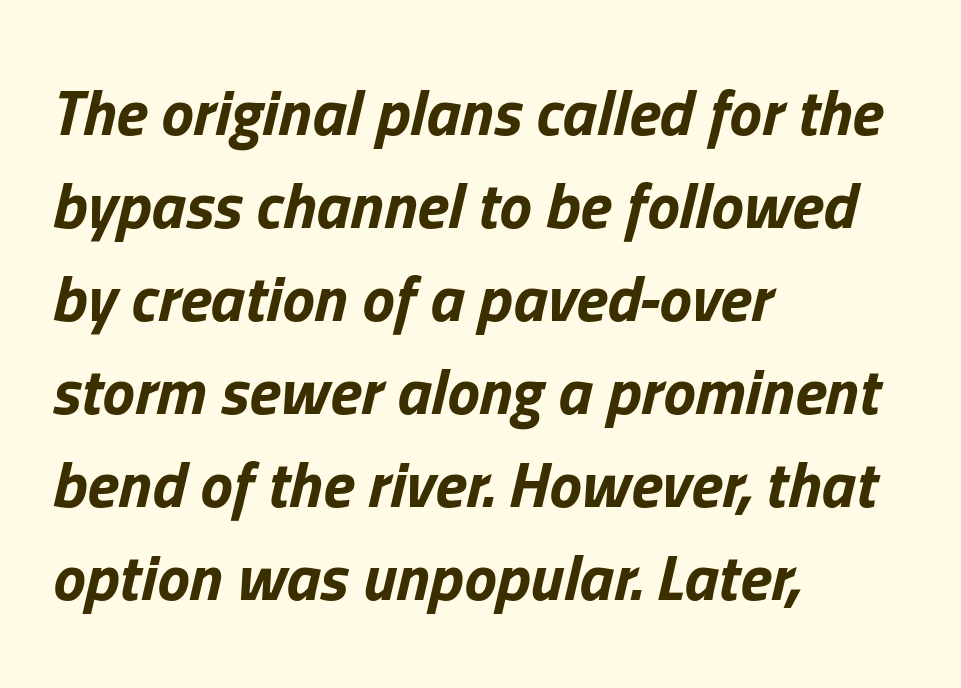
{"italic": "yes", "lean": "right", "slant_degrees": 13, "bold": "yes", "weight": "bold", "width": "normal", "stroke_contrast": "low", "x_height": "medium", "monospaced": "no", "underline": "no", "align": "left", "line_spacing": "normal", "line_spacing_ratio": 1.43, "letter_spacing": "normal", "letter_spacing_em": 0.0, "glyph_px": 65}
